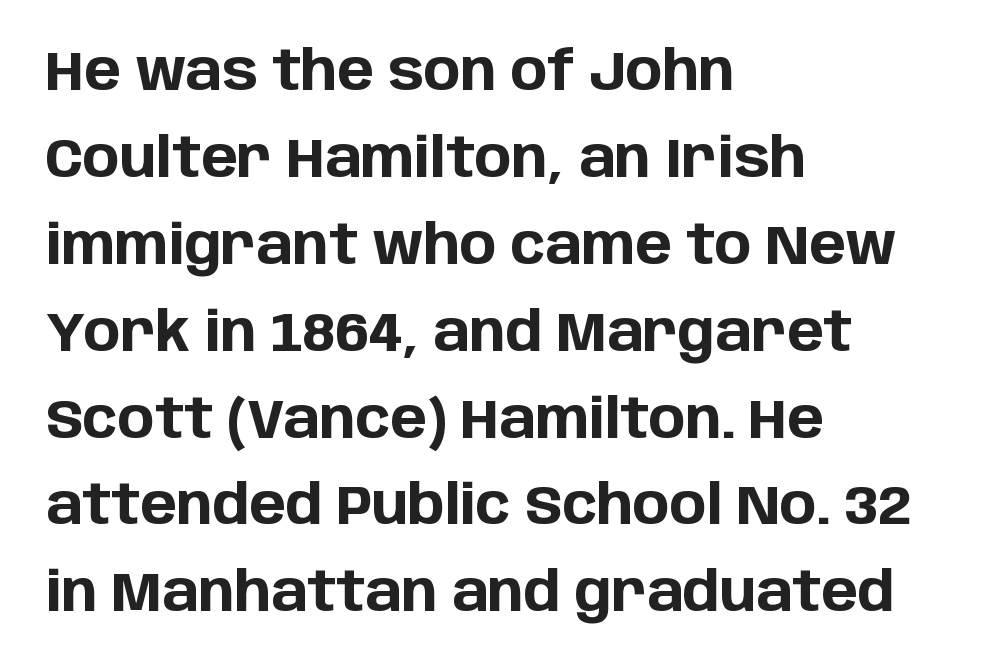
Q: Is the text bold? A: Yes.
Q: Is the text italic (slanted)? A: No, it is upright.
Q: Is the typeface a serif or a sans-serif typeface? A: Sans-serif.
Q: Is the text underlined? A: No.
Q: How is the paragraph aligned? A: Left-aligned.
Q: Is the spacing between letters normal or unusually wide? A: Normal.
Q: Is the spacing between lines tight, normal or loose? A: Normal.
Q: Width (condensed, normal, or wide)? A: Normal.
Q: Stroke contrast? A: Low.
Q: x-height? A: Large.
Q: Monospaced? A: No.
